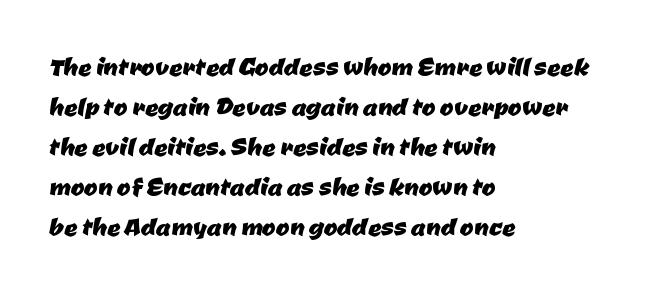
{"serif": "no", "width": "normal", "stroke_contrast": "low", "x_height": "medium", "monospaced": "no", "underline": "no", "align": "left", "line_spacing_ratio": 1.21, "letter_spacing": "normal", "letter_spacing_em": 0.0, "glyph_px": 33}
